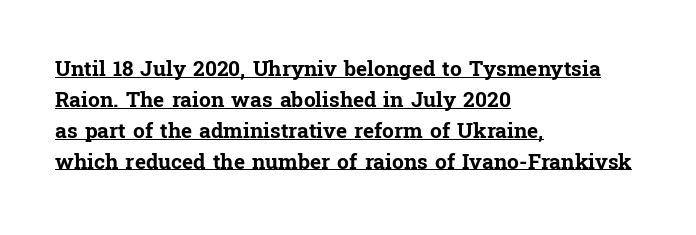
Q: Is the text bold? A: Yes.
Q: Is the text italic (slanted)? A: No, it is upright.
Q: Is the text underlined? A: Yes.
Q: How is the paragraph aligned? A: Left-aligned.
Q: Is the spacing between letters normal or unusually wide? A: Normal.
Q: Is the spacing between lines tight, normal or loose? A: Normal.
